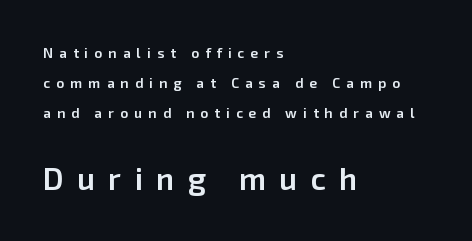
Heft: intermediate — a semibold. This sample is left-justified, so line endings fall wherever the words run out. Character widths vary here, with narrow letters taking less room than wide ones. Unlike a traditional serif, this face leaves its strokes unadorned.
